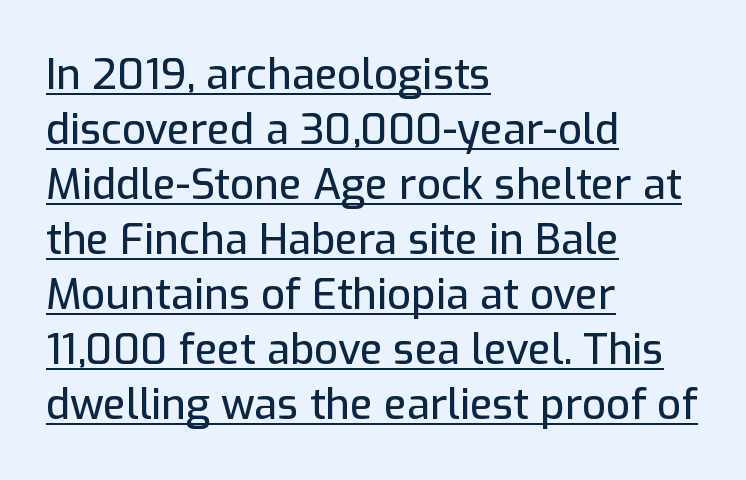
In CSS terms this would be text-align: left. These lines sit exactly where default settings would place them. The rendering uses natural spacing where letterforms have individual widths. The words here are underlined. The letters stand upright; this is a roman face.
